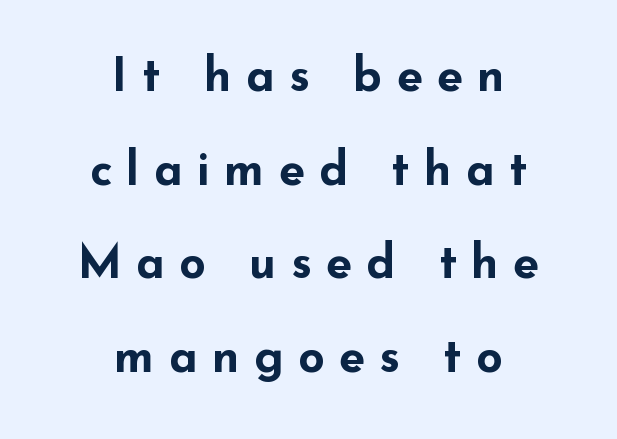
Q: Is the text bold? A: Yes.
Q: Is the text italic (slanted)? A: No, it is upright.
Q: Is the typeface a serif or a sans-serif typeface? A: Sans-serif.
Q: Is the text underlined? A: No.
Q: How is the paragraph aligned? A: Centered.
Q: Is the spacing between letters normal or unusually wide? A: Unusually wide.
Q: Is the spacing between lines tight, normal or loose? A: Loose.
Q: Width (condensed, normal, or wide)? A: Wide.
Q: Stroke contrast? A: Low.
Q: x-height? A: Small.
Q: Monospaced? A: No.
